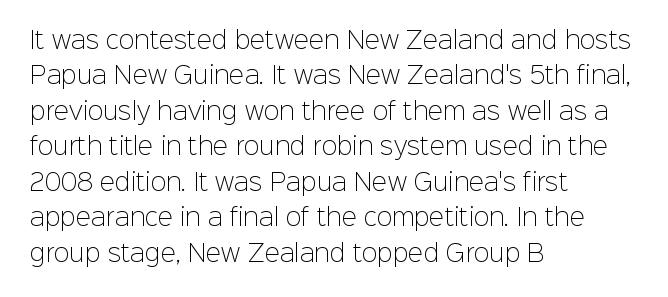
The face looks like a standard text weight, possibly lighter. Vertical strokes here are truly vertical. These lines keep a tight, regular rhythm from letter to letter. Leading matches the norm, producing a regular column. Left-aligned paragraph, ragged on the right. The space directly below the letters is spotless.
